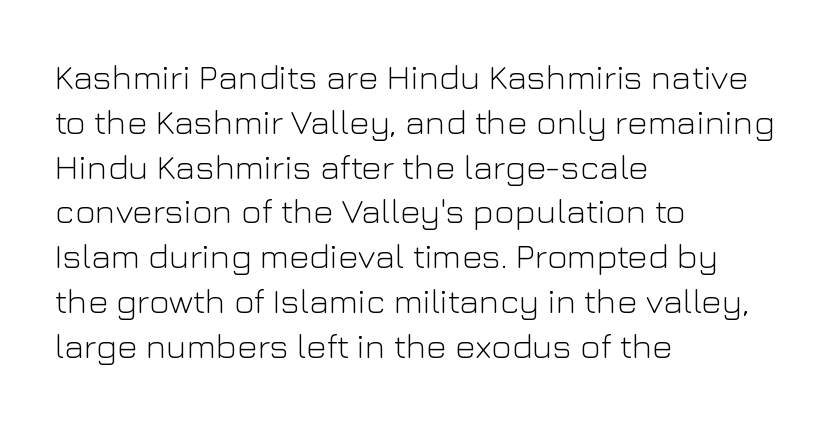
The image shows 35 px light sans-serif type, upright; set left-aligned, normal line spacing (1.28x), normal letter spacing, not underlined; low stroke contrast and a medium x-height.
